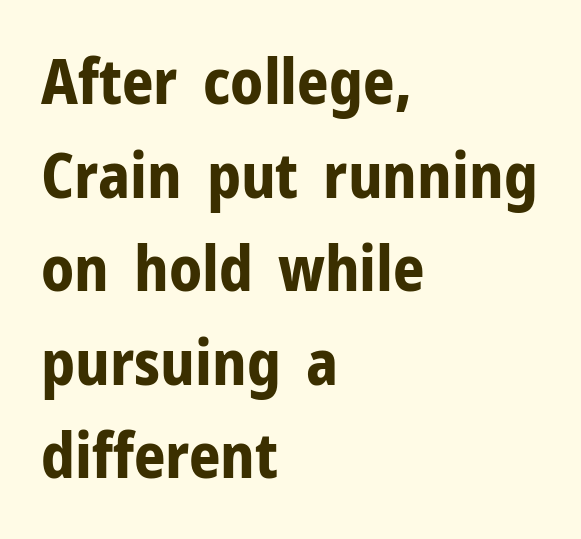
Q: Is the text bold? A: Yes.
Q: Is the text italic (slanted)? A: No, it is upright.
Q: Is the typeface a serif or a sans-serif typeface? A: Sans-serif.
Q: Is the text underlined? A: No.
Q: How is the paragraph aligned? A: Left-aligned.
Q: Is the spacing between letters normal or unusually wide? A: Normal.
Q: Is the spacing between lines tight, normal or loose? A: Normal.
Q: Width (condensed, normal, or wide)? A: Normal.
Q: Stroke contrast? A: Low.
Q: x-height? A: Medium.
Q: Monospaced? A: No.
